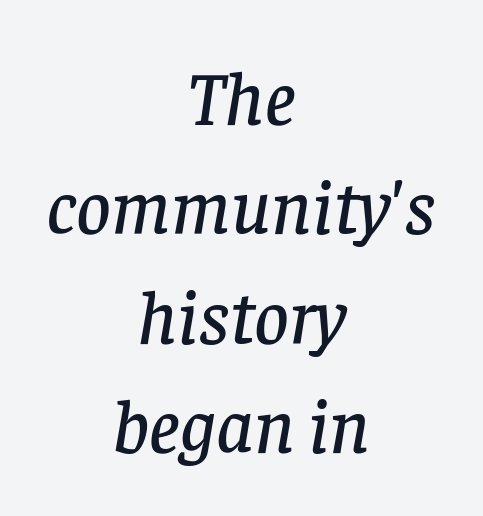
The image shows 76 px serif type, italic (leaning right); set centered, normal line spacing (1.44x), normal letter spacing, not underlined; low stroke contrast and a large x-height.
